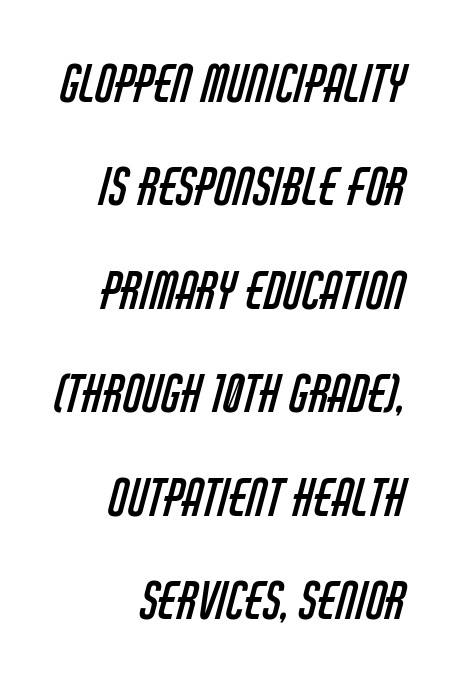
{"serif": "no", "bold": "no", "weight": "regular", "width": "condensed", "stroke_contrast": "low", "x_height": "large", "monospaced": "no", "underline": "no", "align": "right", "line_spacing": "loose", "line_spacing_ratio": 2.07, "letter_spacing": "normal", "letter_spacing_em": 0.0, "glyph_px": 50}
